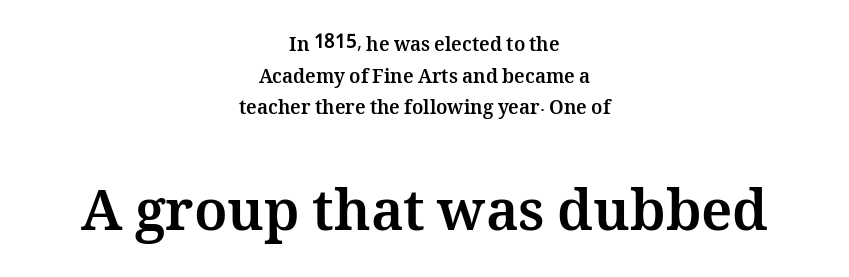
The face used here appears at its bigger size in the lower chunk. If you drew a line through each stem, it would be perfectly vertical. Leftover space on each line is divided equally before and after the words. Strokes here are thick enough to call this a true bold. The horizontal fit of the characters is conventional and even. Honestly, there is no underline to notice here at all.
